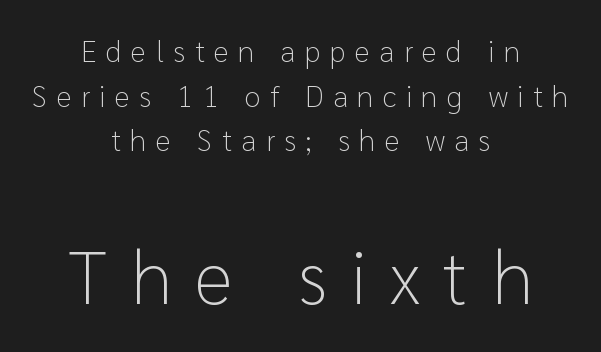
Q: Is the text bold? A: No.
Q: Is the text italic (slanted)? A: No, it is upright.
Q: Is the typeface a serif or a sans-serif typeface? A: Sans-serif.
Q: Is the text underlined? A: No.
Q: How is the paragraph aligned? A: Centered.
Q: Is the spacing between letters normal or unusually wide? A: Unusually wide.
Q: Is the spacing between lines tight, normal or loose? A: Normal.
Q: Which block of text is set in a larger size, the first (top) or the second (bottom)? A: The second (bottom) one.
Q: Width (condensed, normal, or wide)? A: Normal.
Q: Stroke contrast? A: Low.
Q: x-height? A: Medium.
Q: Monospaced? A: No.
